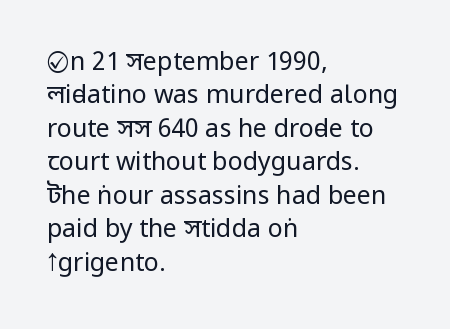
Notice how the stems are strictly vertical — no italics here. Clear beneath every line of the passage. Compared with typical paragraphs, the rows here are spaced about the same. The letters look calm and open, with moderate or lighter stems. Spacing between characters is what you'd get straight out of the box.
